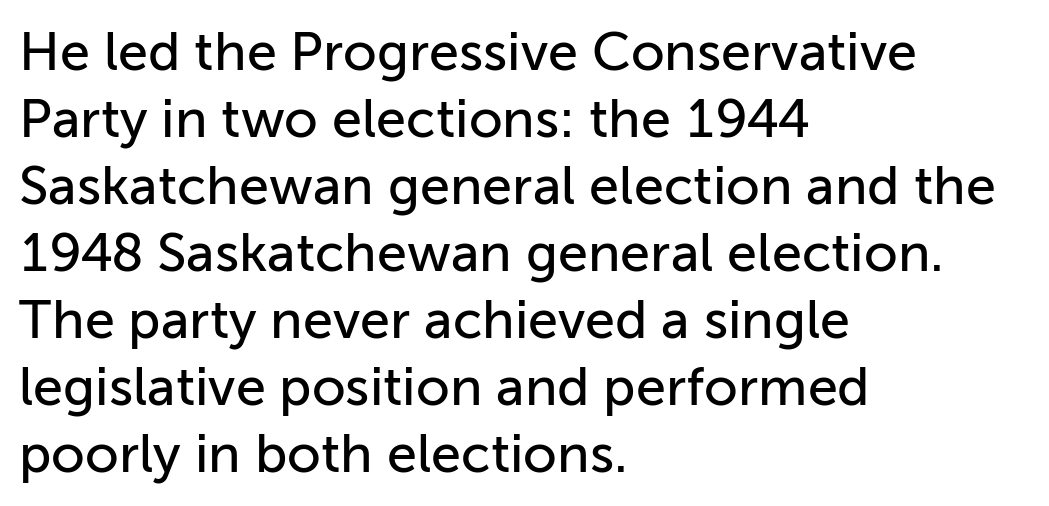
{"serif": "no", "italic": "no", "width": "normal", "stroke_contrast": "low", "x_height": "medium", "monospaced": "no", "underline": "no", "align": "left", "line_spacing_ratio": 1.24, "letter_spacing": "normal", "letter_spacing_em": 0.0, "glyph_px": 54}
